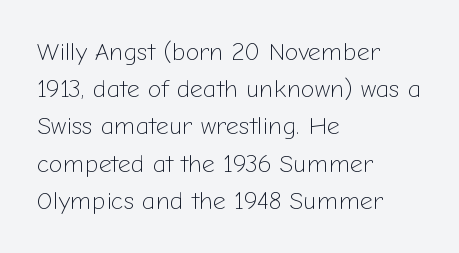
{"italic": "no", "bold": "no", "underline": "no", "align": "left", "line_spacing": "normal", "line_spacing_ratio": 1.49, "letter_spacing": "normal", "letter_spacing_em": 0.0, "glyph_px": 25}
